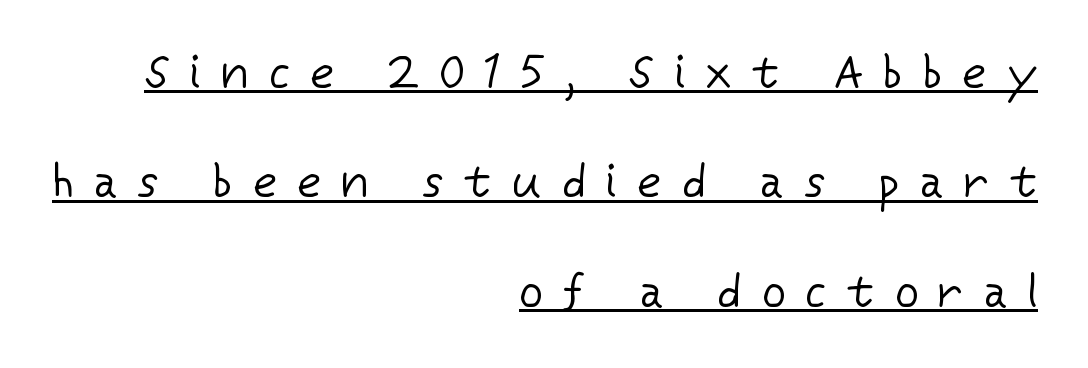
The image shows 46 px regular-weight sans-serif type, upright; set right-aligned, loose line spacing (2.38x), unusually wide letter spacing (+0.45 em), underlined; low stroke contrast and a medium x-height.
